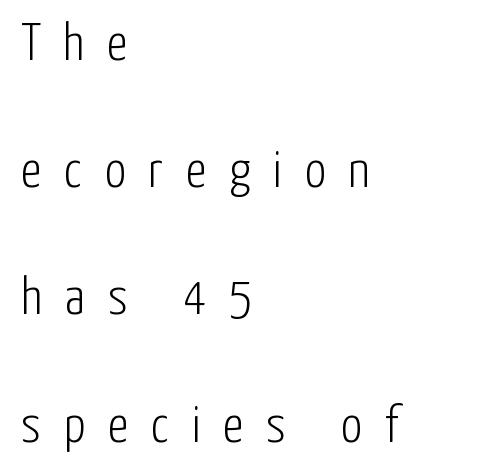
{"serif": "no", "italic": "no", "bold": "no", "weight": "light", "width": "condensed", "stroke_contrast": "low", "x_height": "medium", "monospaced": "no", "underline": "no", "align": "left", "line_spacing": "loose", "line_spacing_ratio": 2.4, "letter_spacing": "wide", "letter_spacing_em": 0.43, "glyph_px": 53}
